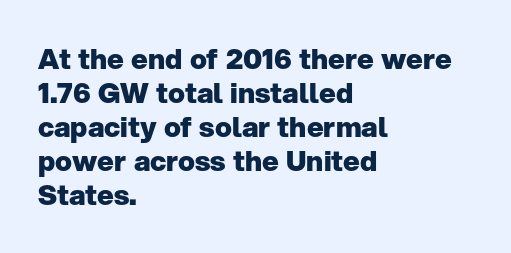
The image shows 28 px heavy sans-serif type, upright; set left-aligned, line spacing 1.21x, normal letter spacing, not underlined; low stroke contrast and a medium x-height.
